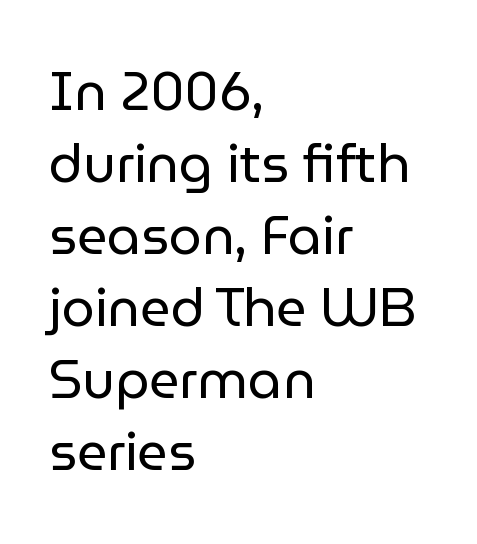
{"serif": "no", "italic": "no", "bold": "no", "weight": "regular", "width": "normal", "stroke_contrast": "low", "x_height": "medium", "monospaced": "no", "underline": "no", "align": "left", "line_spacing": "normal", "line_spacing_ratio": 1.36, "letter_spacing": "normal", "letter_spacing_em": 0.0, "glyph_px": 53}
